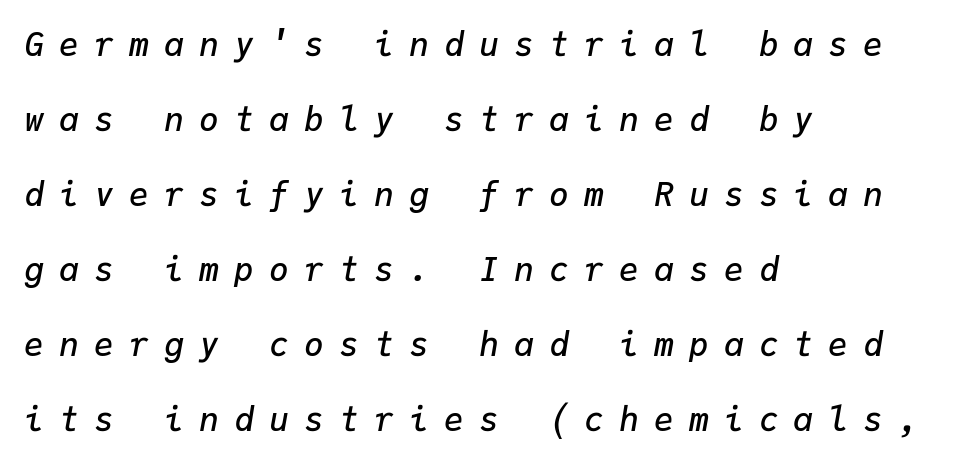
Typographic density is moderately raised because the face is semibold. The rendering uses typewriter-style spacing with identical character cells. Any mark beneath the type? The region is blank. In terms of posture, this sample is oblique. One-word summary of the alignment: left.
